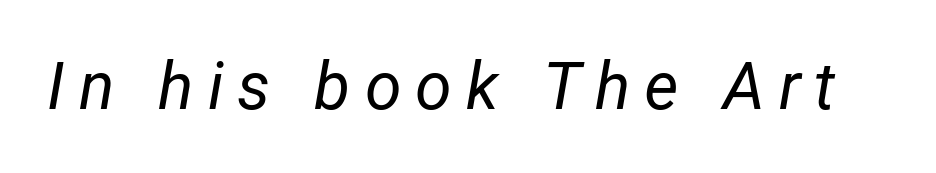
Honestly, the letter spacing is so wide it's the main thing you notice. Each letter keeps its own natural width here, so spacing adapts to shape. Slanted lettering throughout. A clean baseline with only descenders dipping below it.
